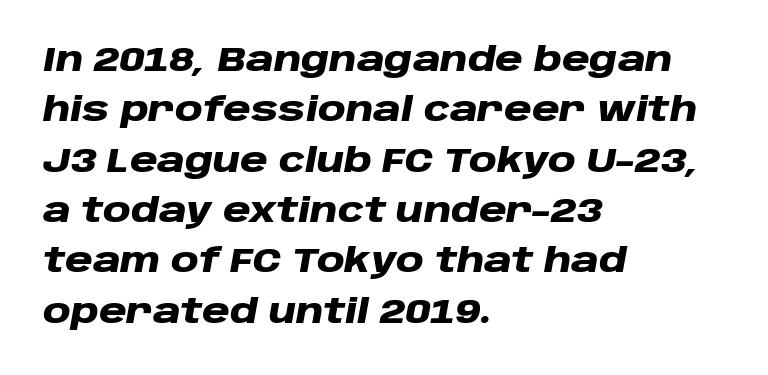
Q: Is the text bold? A: Yes.
Q: Is the text italic (slanted)? A: Yes, it leans right by about 10 degrees.
Q: Is the text underlined? A: No.
Q: How is the paragraph aligned? A: Left-aligned.
Q: Is the spacing between letters normal or unusually wide? A: Normal.
Q: Is the spacing between lines tight, normal or loose? A: Normal.
Q: Width (condensed, normal, or wide)? A: Wide.
Q: Stroke contrast? A: Low.
Q: x-height? A: Large.
Q: Monospaced? A: No.
